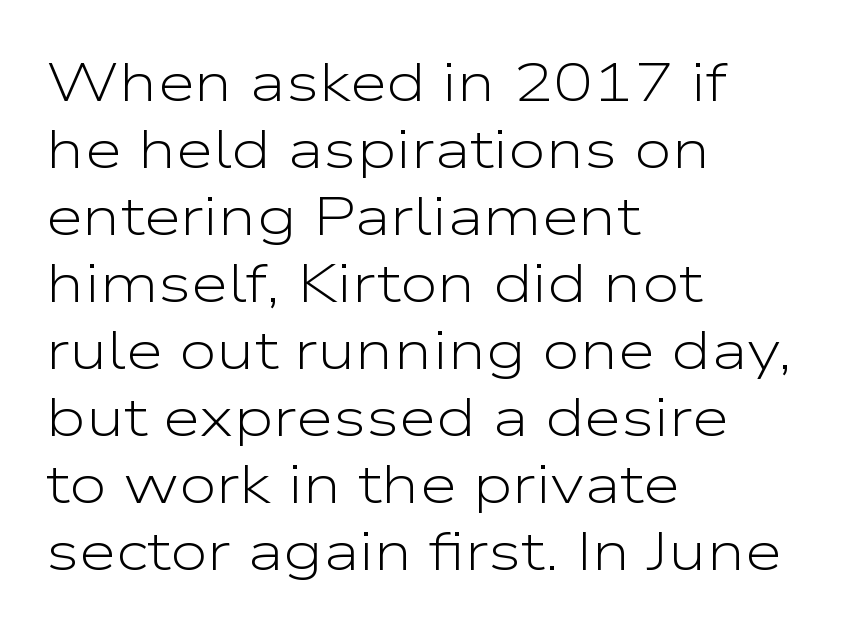
{"serif": "no", "italic": "no", "bold": "no", "weight": "light", "width": "wide", "stroke_contrast": "low", "x_height": "medium", "monospaced": "no", "underline": "no", "align": "left", "line_spacing_ratio": 1.24, "letter_spacing": "normal", "letter_spacing_em": 0.0, "glyph_px": 54}
